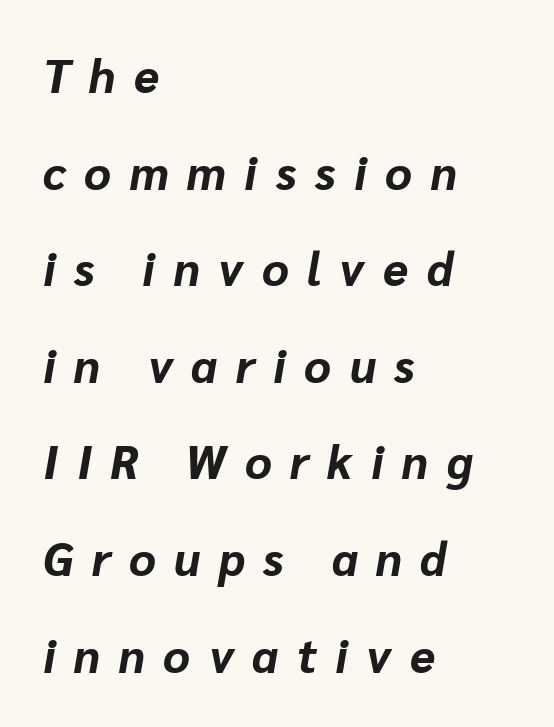
Spacing verdict: proportional, widths tailored to each character. A bare baseline throughout the passage. This is oblique type, the kind used for emphasis or titles. Does the copy run flush right? No — it runs flush left.
